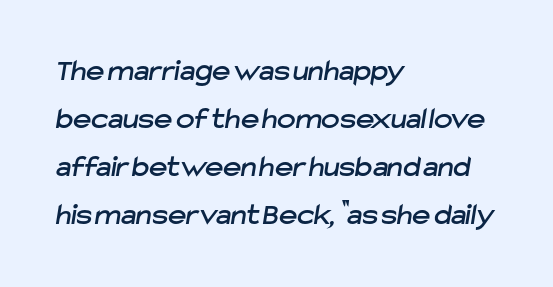
{"serif": "no", "width": "normal", "stroke_contrast": "low", "x_height": "medium", "monospaced": "no", "underline": "no", "align": "left", "line_spacing": "normal", "line_spacing_ratio": 1.55, "letter_spacing": "normal", "letter_spacing_em": 0.0, "glyph_px": 31}
